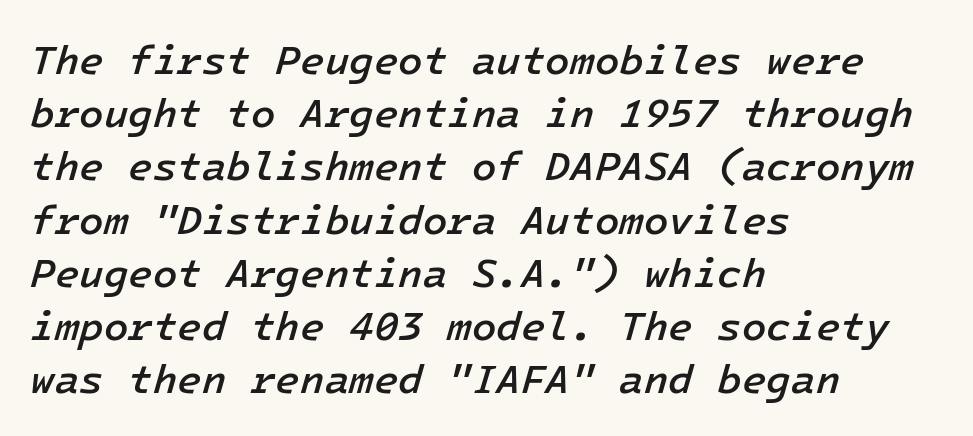
{"italic": "yes", "lean": "right", "slant_degrees": 16, "bold": "semi", "weight": "semibold", "width": "normal", "stroke_contrast": "low", "x_height": "medium", "underline": "no", "align": "left", "line_spacing": "normal", "line_spacing_ratio": 1.33, "letter_spacing": "normal", "letter_spacing_em": 0.0, "glyph_px": 40}
